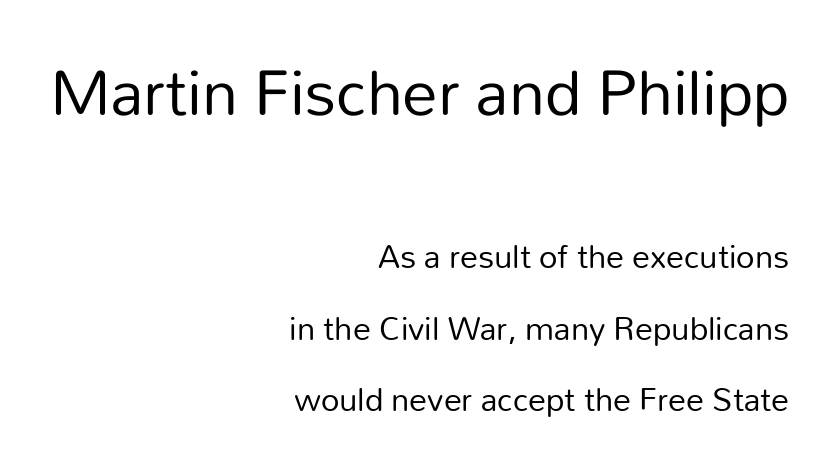
Q: Is the text bold? A: No.
Q: Is the text italic (slanted)? A: No, it is upright.
Q: Is the typeface a serif or a sans-serif typeface? A: Sans-serif.
Q: Is the text underlined? A: No.
Q: How is the paragraph aligned? A: Right-aligned.
Q: Is the spacing between letters normal or unusually wide? A: Normal.
Q: Is the spacing between lines tight, normal or loose? A: Loose.
Q: Which block of text is set in a larger size, the first (top) or the second (bottom)? A: The first (top) one.
Q: Width (condensed, normal, or wide)? A: Normal.
Q: Stroke contrast? A: Low.
Q: x-height? A: Medium.
Q: Monospaced? A: No.
